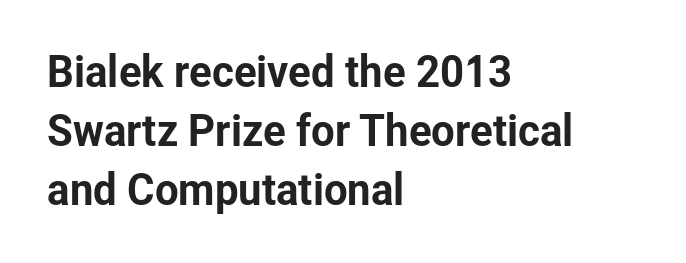
{"serif": "no", "italic": "no", "width": "normal", "stroke_contrast": "low", "x_height": "medium", "monospaced": "no", "underline": "no", "align": "left", "line_spacing": "normal", "line_spacing_ratio": 1.41, "letter_spacing": "normal", "letter_spacing_em": 0.0, "glyph_px": 42}
